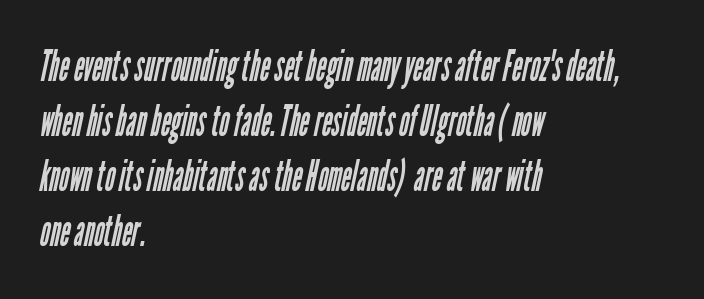
The image shows 43 px regular-weight, condensed sans-serif type; set left-aligned, normal line spacing (1.28x), normal letter spacing, not underlined; low stroke contrast and a medium x-height.
